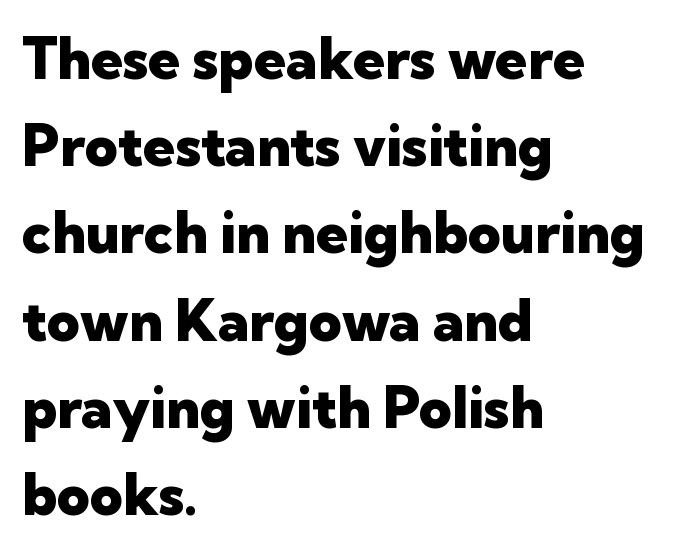
The image shows 57 px heavy sans-serif type, upright; set left-aligned, normal line spacing (1.53x), normal letter spacing, not underlined; low stroke contrast and a medium x-height.
